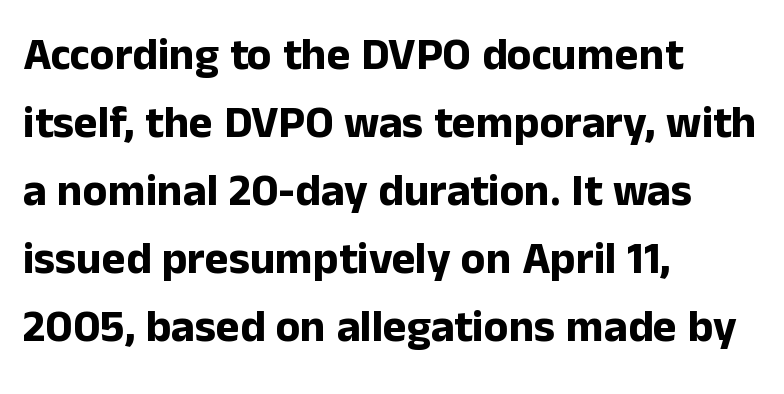
{"serif": "no", "italic": "no", "bold": "yes", "weight": "bold", "width": "normal", "stroke_contrast": "low", "x_height": "medium", "monospaced": "no", "underline": "no", "align": "left", "line_spacing": "normal", "line_spacing_ratio": 1.51, "letter_spacing": "normal", "letter_spacing_em": 0.0, "glyph_px": 45}
